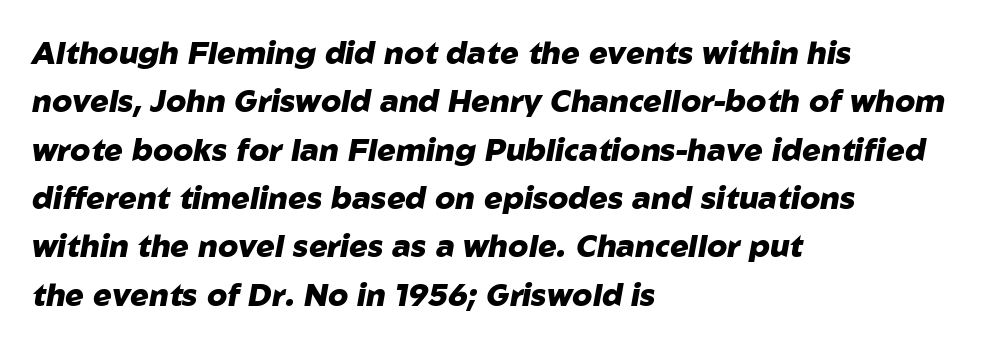
Q: Is the text bold? A: Yes.
Q: Is the text italic (slanted)? A: Yes, it leans right by about 10 degrees.
Q: Is the text underlined? A: No.
Q: How is the paragraph aligned? A: Left-aligned.
Q: Is the spacing between letters normal or unusually wide? A: Normal.
Q: Is the spacing between lines tight, normal or loose? A: Normal.
Q: Width (condensed, normal, or wide)? A: Normal.
Q: Stroke contrast? A: Low.
Q: x-height? A: Medium.
Q: Monospaced? A: No.
